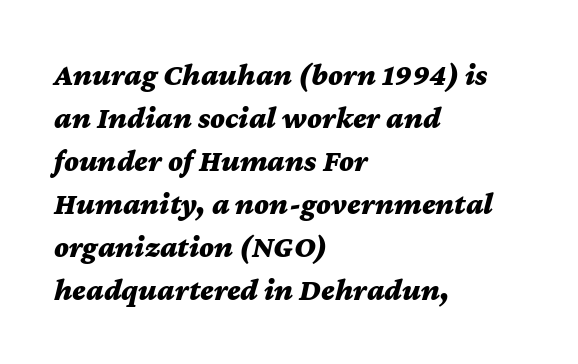
Normally led — the rows are evenly, conventionally spaced. This is heavy type, rendered in bold. Caption: multi-line text, flush left, ragged right. Rendered with sloped, italic letterforms. Has an underline been added? It has not.
